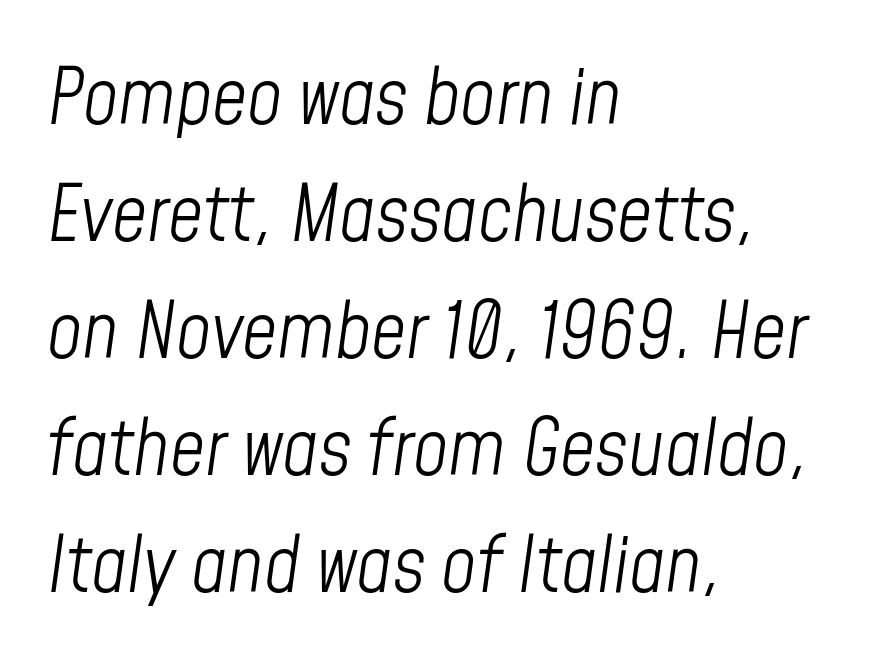
Words appear dense and cohesive because spacing is normal. All the whitespace from short lines collects on the right. Note the varied advance widths — an 'i' is clearly narrower than an 'm'. Slant detected: the letters are inclined. Regarding leading, the lines here are spaced in the standard way.
